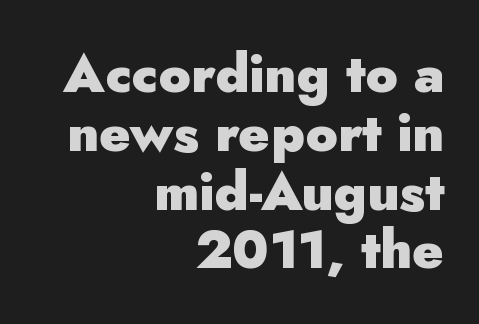
{"serif": "no", "italic": "no", "bold": "yes", "weight": "heavy", "width": "normal", "stroke_contrast": "low", "x_height": "small", "monospaced": "no", "underline": "no", "align": "right", "line_spacing": "tight", "line_spacing_ratio": 1.11, "letter_spacing": "normal", "letter_spacing_em": 0.0, "glyph_px": 53}
